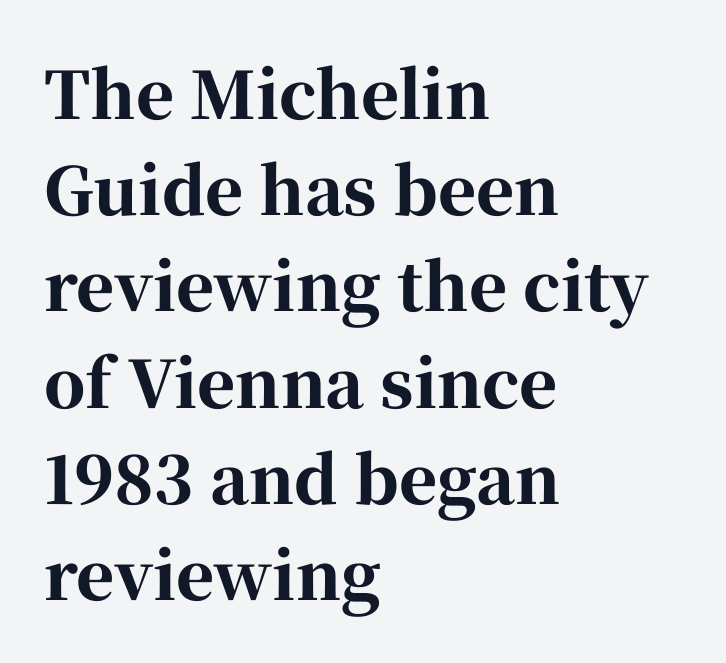
The lines in this sample share a left origin and differ only in where they stop. The font is running at its bold setting. The block of text has a typical density, with ordinary space between rows. Small tapered or slab feet sit at the stroke ends, so this counts as serif.
